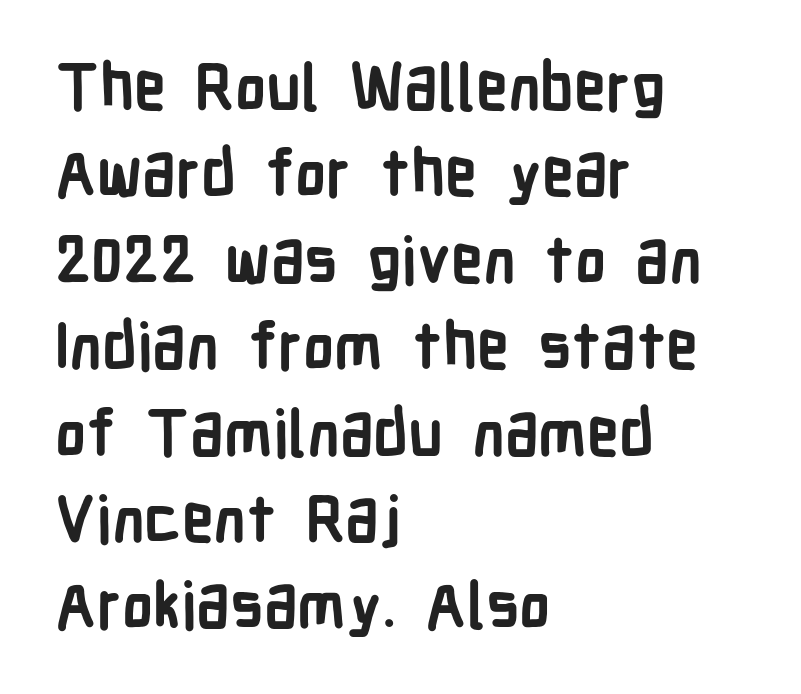
Q: Is the text bold? A: Yes.
Q: Is the text italic (slanted)? A: No, it is upright.
Q: Is the typeface a serif or a sans-serif typeface? A: Sans-serif.
Q: Is the text underlined? A: No.
Q: How is the paragraph aligned? A: Left-aligned.
Q: Is the spacing between letters normal or unusually wide? A: Normal.
Q: Is the spacing between lines tight, normal or loose? A: Normal.
Q: Width (condensed, normal, or wide)? A: Condensed.
Q: Stroke contrast? A: Low.
Q: x-height? A: Medium.
Q: Monospaced? A: No.
